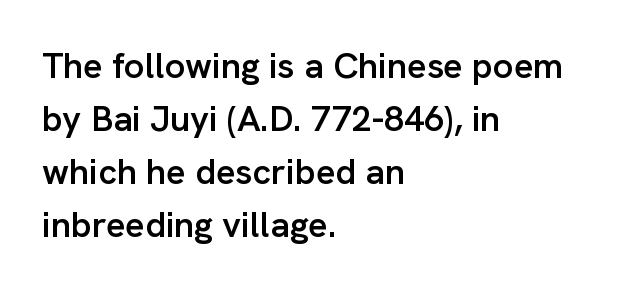
{"serif": "no", "italic": "no", "bold": "semi", "weight": "semibold", "width": "normal", "stroke_contrast": "low", "x_height": "medium", "monospaced": "no", "underline": "no", "align": "left", "line_spacing": "normal", "line_spacing_ratio": 1.47, "letter_spacing": "normal", "letter_spacing_em": 0.0, "glyph_px": 36}
